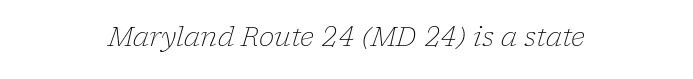
{"italic": "yes", "lean": "right", "slant_degrees": 17, "bold": "no", "underline": "no", "align": "center", "letter_spacing": "normal", "letter_spacing_em": 0.0, "glyph_px": 26}
